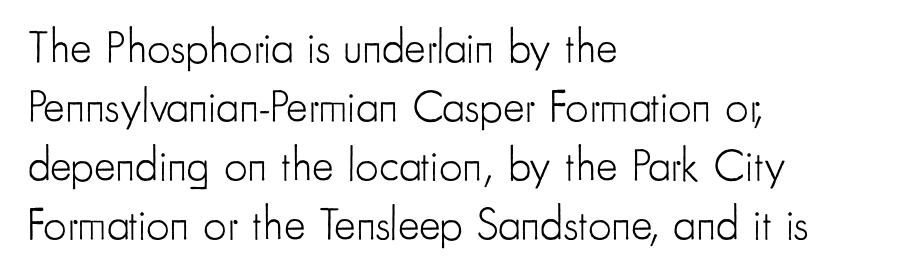
{"serif": "no", "italic": "no", "bold": "no", "weight": "light", "width": "condensed", "stroke_contrast": "low", "x_height": "small", "monospaced": "no", "underline": "no", "align": "left", "line_spacing": "normal", "line_spacing_ratio": 1.28, "letter_spacing": "normal", "letter_spacing_em": 0.0, "glyph_px": 46}
